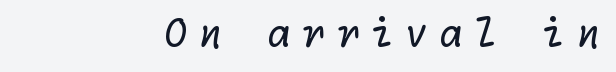
The image shows 39 px regular-weight sans-serif type; set right-aligned, unusually wide letter spacing (+0.26 em), not underlined; low stroke contrast and a medium x-height.
